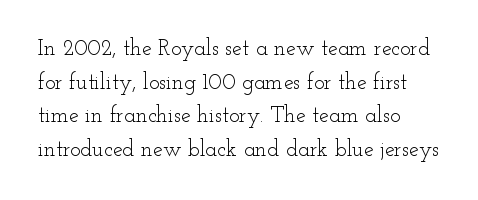
{"italic": "no", "bold": "no", "underline": "no", "line_spacing": "normal", "line_spacing_ratio": 1.53, "letter_spacing": "normal", "letter_spacing_em": 0.0, "glyph_px": 22}
